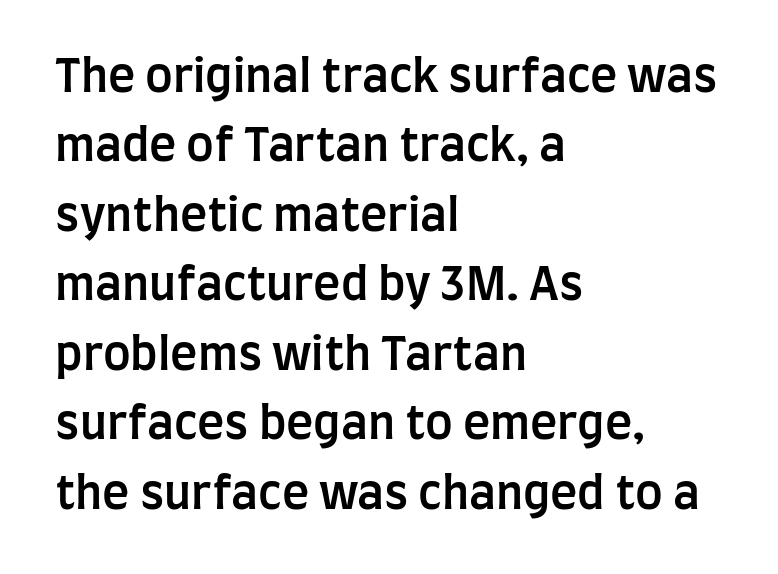
Q: Is the text bold? A: Semi-bold.
Q: Is the text italic (slanted)? A: No, it is upright.
Q: Is the typeface a serif or a sans-serif typeface? A: Sans-serif.
Q: Is the text underlined? A: No.
Q: How is the paragraph aligned? A: Left-aligned.
Q: Is the spacing between letters normal or unusually wide? A: Normal.
Q: Is the spacing between lines tight, normal or loose? A: Normal.
Q: Width (condensed, normal, or wide)? A: Condensed.
Q: Stroke contrast? A: Low.
Q: x-height? A: Large.
Q: Monospaced? A: No.
